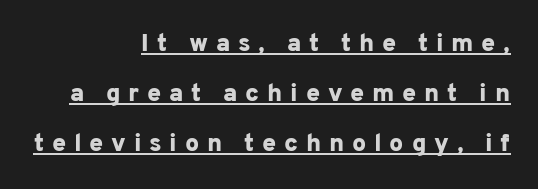
The setting favours the right margin, as signatures and pull-quotes sometimes do. The rendering uses a large line-height, opening up the rows. Nope, not italic — everything's standing straight. Quick note: underline on.
